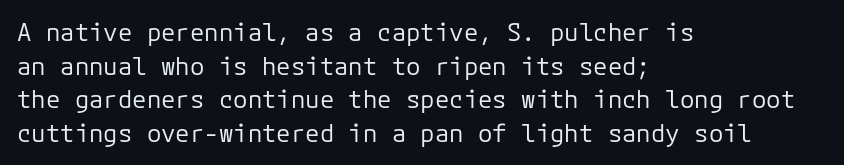
{"italic": "no", "bold": "no", "underline": "no", "align": "left", "line_spacing": "normal", "line_spacing_ratio": 1.4, "letter_spacing": "normal", "letter_spacing_em": 0.0, "glyph_px": 24}
